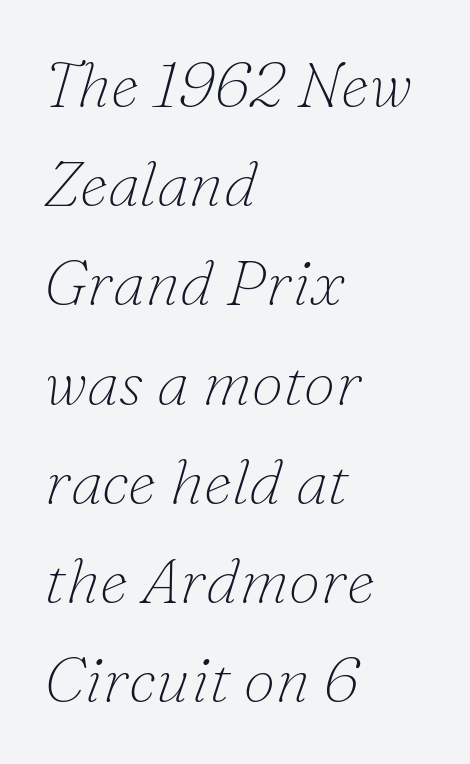
This sample has the flowing, uneven cadence of proportional lettering. A typesetter would mark this as italic. The face used here is rendered with its standard letterfit. Type style note: has serifs.
